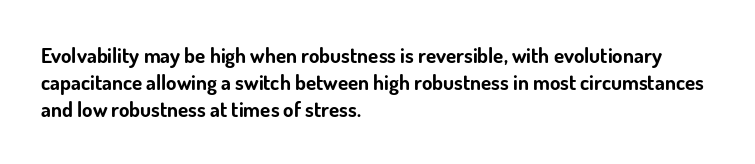
Q: Is the text bold? A: Yes.
Q: Is the text italic (slanted)? A: No, it is upright.
Q: Is the text underlined? A: No.
Q: How is the paragraph aligned? A: Left-aligned.
Q: Is the spacing between letters normal or unusually wide? A: Normal.
Q: Is the spacing between lines tight, normal or loose? A: Normal.
